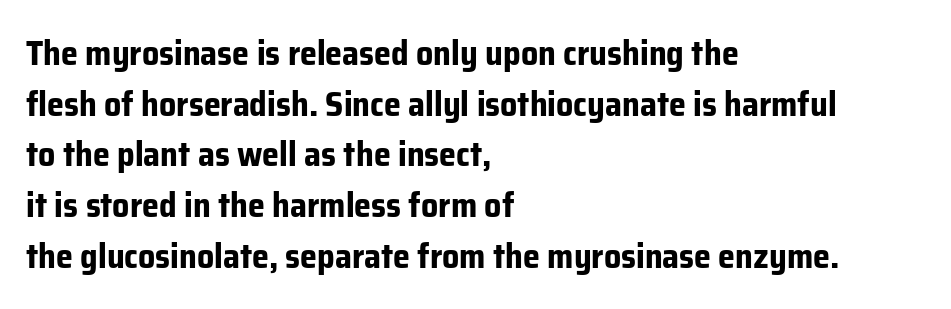
The image shows 34 px bold sans-serif type, upright; set left-aligned, normal line spacing (1.49x), normal letter spacing, not underlined; low stroke contrast and a medium x-height.
